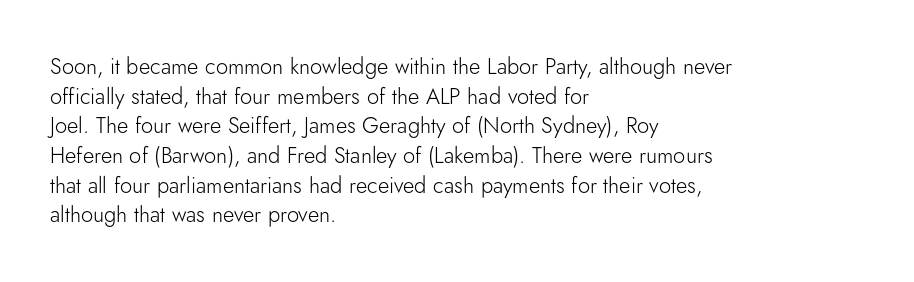
{"italic": "no", "bold": "no", "underline": "no", "align": "left", "line_spacing": "normal", "line_spacing_ratio": 1.35, "letter_spacing": "normal", "letter_spacing_em": 0.0, "glyph_px": 22}
